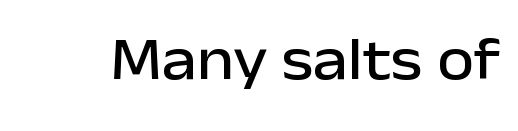
Q: Is the text italic (slanted)? A: No, it is upright.
Q: Is the typeface a serif or a sans-serif typeface? A: Sans-serif.
Q: Is the text underlined? A: No.
Q: Is the spacing between letters normal or unusually wide? A: Normal.
Q: Width (condensed, normal, or wide)? A: Normal.
Q: Stroke contrast? A: Low.
Q: x-height? A: Medium.
Q: Monospaced? A: No.
